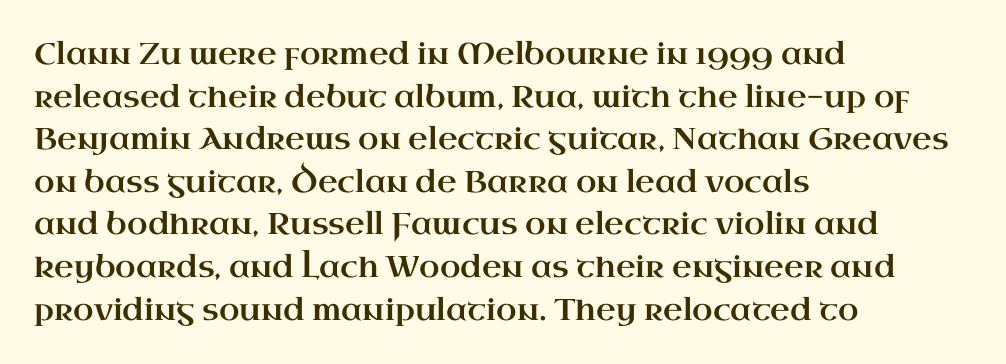
{"serif": "yes", "italic": "no", "width": "wide", "stroke_contrast": "high", "x_height": "small", "monospaced": "no", "underline": "no", "align": "left", "line_spacing": "normal", "line_spacing_ratio": 1.42, "letter_spacing": "normal", "letter_spacing_em": 0.0, "glyph_px": 30}
